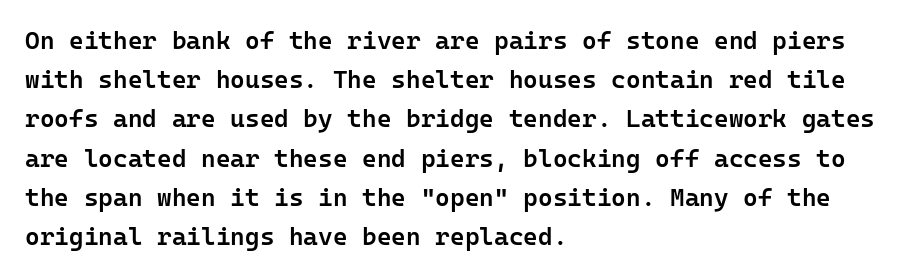
{"italic": "no", "bold": "semi", "underline": "no", "align": "left", "line_spacing": "normal", "line_spacing_ratio": 1.57, "letter_spacing": "normal", "letter_spacing_em": 0.0, "glyph_px": 25}
